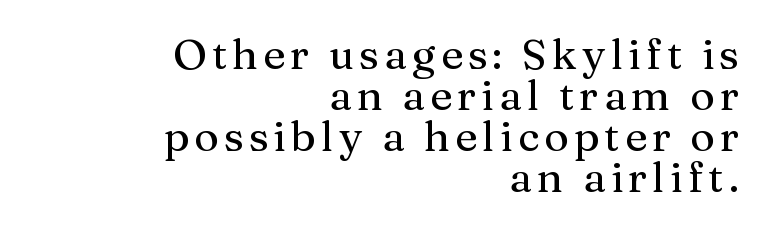
You can tell it's not italic because the verticals are truly vertical. The rag falls on the left side of this text block. These lines huddle together more closely than default settings would place them. Serifs: yes, visible at the terminals of the letterforms. Is this a fixed-width face? No — the glyphs have proportional, varying widths.
